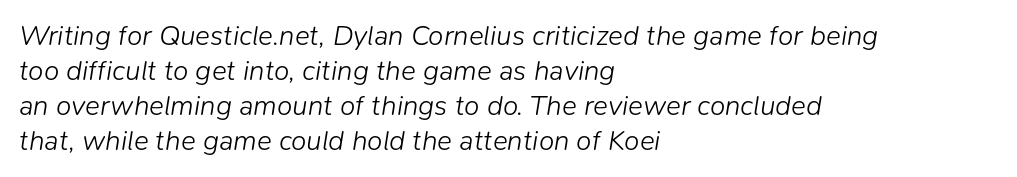
Note the varied advance widths — an 'i' is clearly narrower than an 'm'. The rendering anchors every line to the left-hand side. Is the letter spacing exaggerated? No — it looks like the ordinary default. The space directly below the letters is spotless. Quick note: italic. The designer left line spacing at the default.
